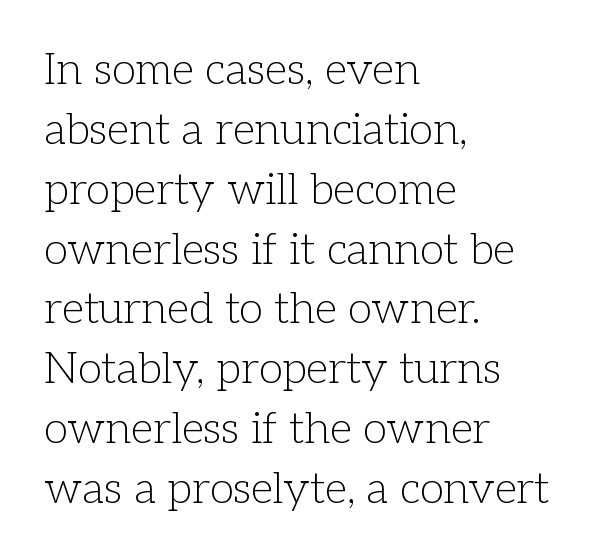
{"serif": "yes", "italic": "no", "bold": "no", "weight": "light", "width": "normal", "stroke_contrast": "low", "x_height": "medium", "monospaced": "no", "underline": "no", "align": "left", "line_spacing": "normal", "line_spacing_ratio": 1.36, "letter_spacing": "normal", "letter_spacing_em": 0.0, "glyph_px": 44}
